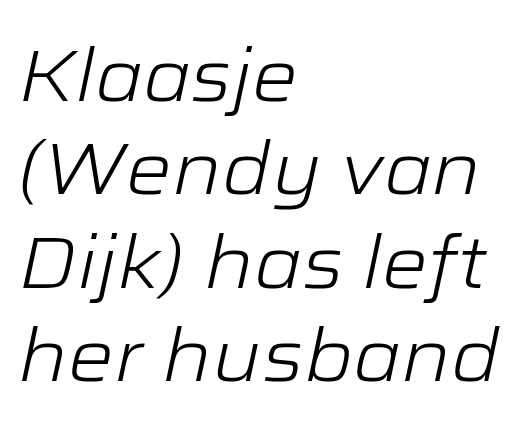
{"italic": "yes", "lean": "right", "slant_degrees": 12, "bold": "no", "weight": "light", "width": "wide", "stroke_contrast": "low", "x_height": "medium", "monospaced": "no", "underline": "no", "align": "left", "line_spacing": "normal", "line_spacing_ratio": 1.28, "letter_spacing": "normal", "letter_spacing_em": 0.0, "glyph_px": 73}
